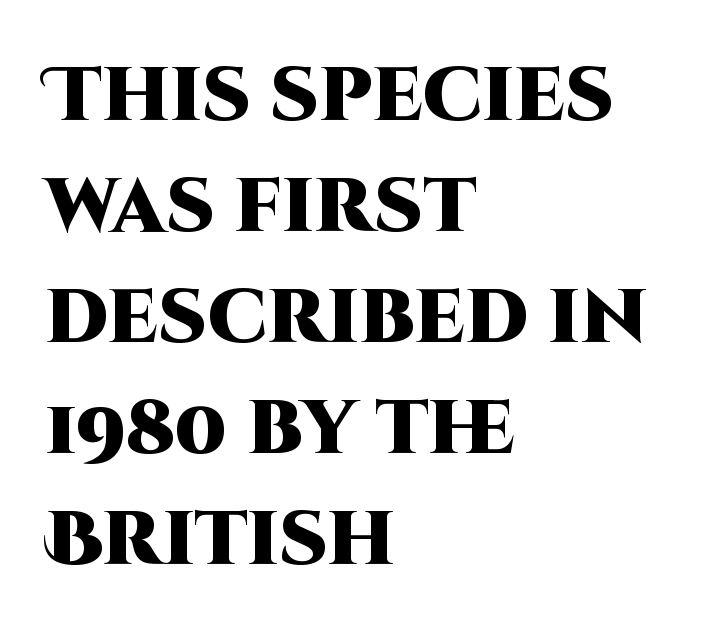
The image shows 76 px heavy sans-serif type, upright; set left-aligned, normal line spacing (1.46x), normal letter spacing, not underlined; high stroke contrast and a large x-height.
